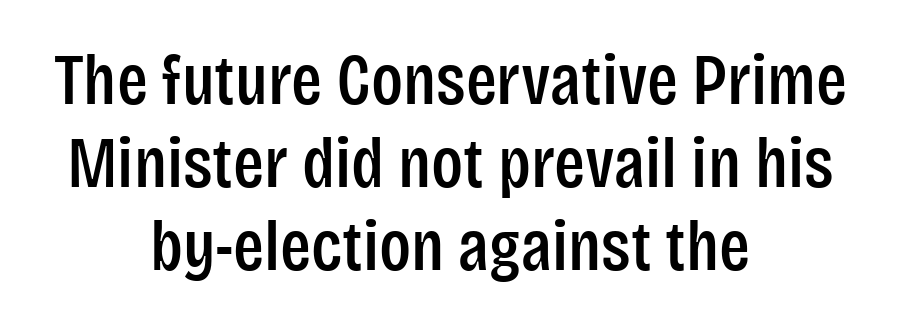
{"serif": "no", "italic": "no", "width": "condensed", "stroke_contrast": "low", "x_height": "large", "monospaced": "no", "underline": "no", "align": "center", "line_spacing": "tight", "line_spacing_ratio": 1.15, "letter_spacing": "normal", "letter_spacing_em": 0.0, "glyph_px": 72}
